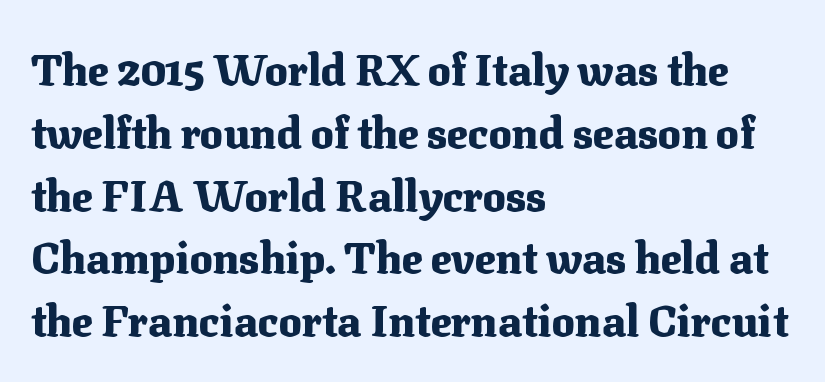
{"serif": "yes", "italic": "no", "bold": "yes", "weight": "heavy", "width": "normal", "stroke_contrast": "medium", "x_height": "medium", "monospaced": "no", "underline": "no", "align": "left", "line_spacing": "normal", "line_spacing_ratio": 1.46, "letter_spacing": "normal", "letter_spacing_em": 0.0, "glyph_px": 43}
